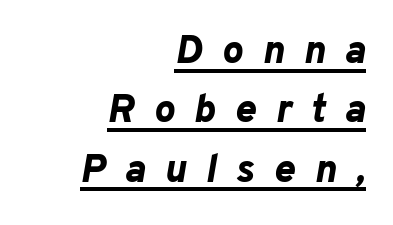
Note the varied advance widths — an 'i' is clearly narrower than an 'm'. The whole block is typeset with a tilt. The lines sit at an ordinary, default distance from one another. Each line ends at the same right margin while the left side varies. Does the weight exceed regular? Yes, all the way to bold. The specimen includes a rule beneath the text block's lines.
